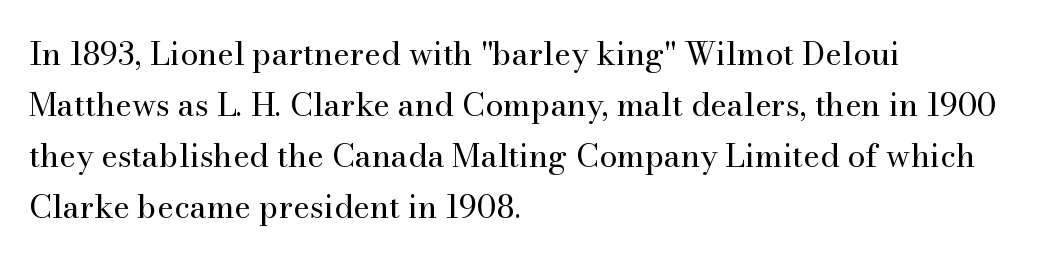
The leading is moderate, giving the passage an even texture. The letters sit at their default tracking, neither squeezed nor spread. You can tell it's not italic because the verticals are truly vertical. Quick note: underline off. This sample has the flowing, uneven cadence of proportional lettering.
